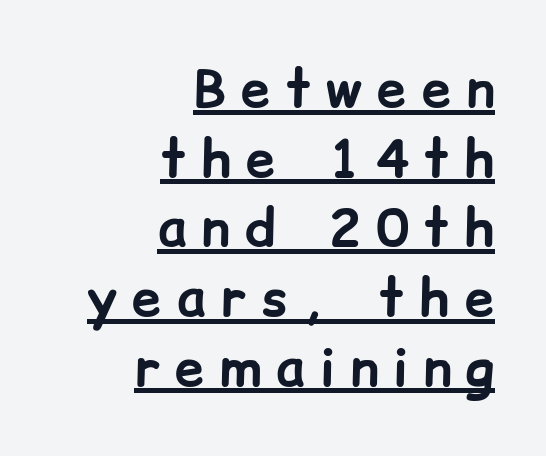
The image shows 52 px bold sans-serif type, upright; set right-aligned, normal line spacing (1.34x), unusually wide letter spacing (+0.3 em), underlined; low stroke contrast and a medium x-height.
